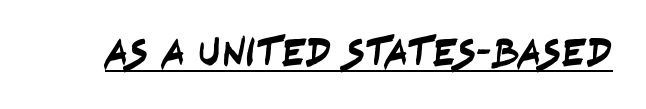
Q: Is the typeface a serif or a sans-serif typeface? A: Sans-serif.
Q: Is the text underlined? A: Yes.
Q: Is the spacing between letters normal or unusually wide? A: Normal.
Q: Width (condensed, normal, or wide)? A: Condensed.
Q: Stroke contrast? A: Low.
Q: x-height? A: Large.
Q: Monospaced? A: No.
